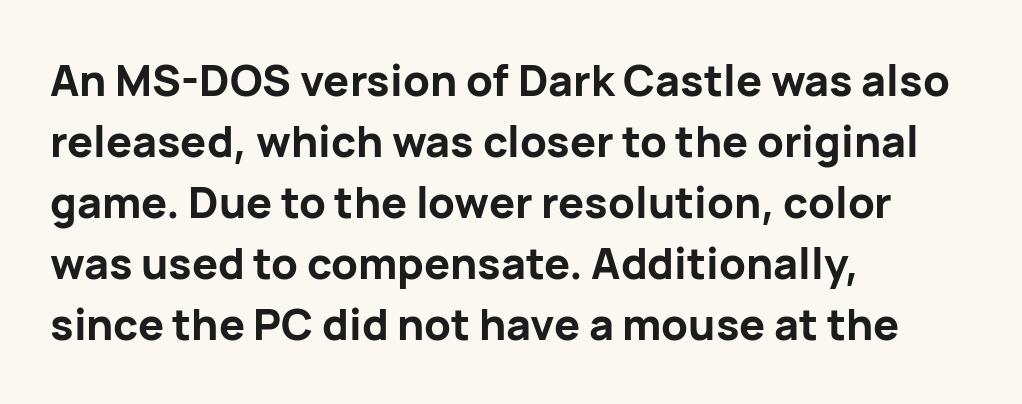
Q: Is the text bold? A: Yes.
Q: Is the text italic (slanted)? A: No, it is upright.
Q: Is the typeface a serif or a sans-serif typeface? A: Sans-serif.
Q: Is the text underlined? A: No.
Q: How is the paragraph aligned? A: Left-aligned.
Q: Is the spacing between letters normal or unusually wide? A: Normal.
Q: Is the spacing between lines tight, normal or loose? A: Normal.
Q: Width (condensed, normal, or wide)? A: Normal.
Q: Stroke contrast? A: Low.
Q: x-height? A: Medium.
Q: Monospaced? A: No.
